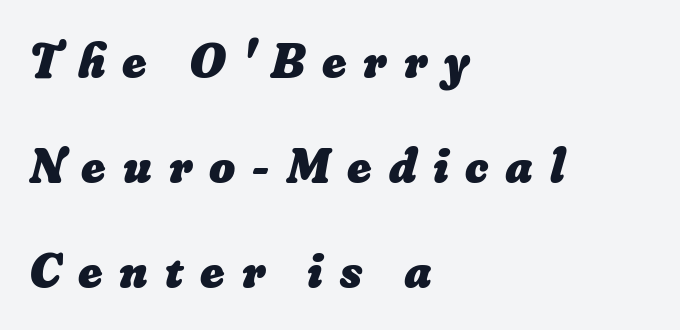
{"bold": "yes", "weight": "heavy", "width": "normal", "stroke_contrast": "low", "x_height": "small", "monospaced": "no", "underline": "no", "align": "left", "line_spacing": "loose", "line_spacing_ratio": 2.1, "letter_spacing": "wide", "letter_spacing_em": 0.34, "glyph_px": 50}
